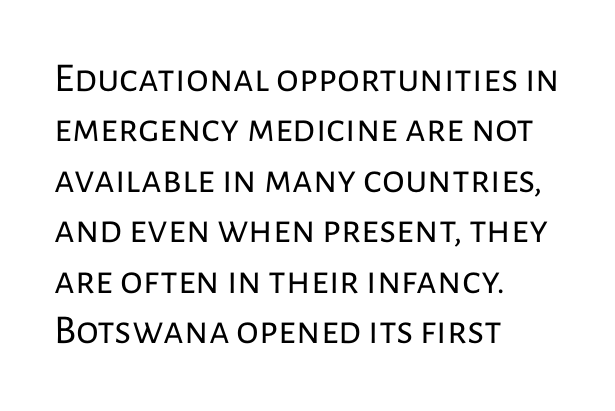
Q: Is the text bold? A: No.
Q: Is the text italic (slanted)? A: No, it is upright.
Q: Is the typeface a serif or a sans-serif typeface? A: Sans-serif.
Q: Is the text underlined? A: No.
Q: How is the paragraph aligned? A: Left-aligned.
Q: Is the spacing between letters normal or unusually wide? A: Normal.
Q: Width (condensed, normal, or wide)? A: Normal.
Q: Stroke contrast? A: Low.
Q: x-height? A: Medium.
Q: Monospaced? A: No.
